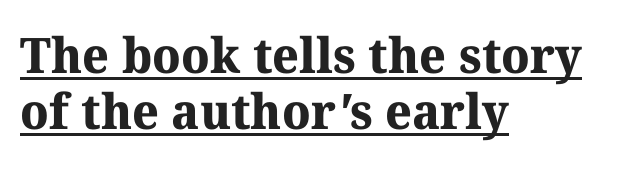
{"serif": "yes", "bold": "yes", "weight": "bold", "width": "normal", "stroke_contrast": "medium", "x_height": "medium", "monospaced": "no", "underline": "yes", "align": "left", "line_spacing": "tight", "line_spacing_ratio": 1.14, "letter_spacing": "normal", "letter_spacing_em": 0.0, "glyph_px": 49}
